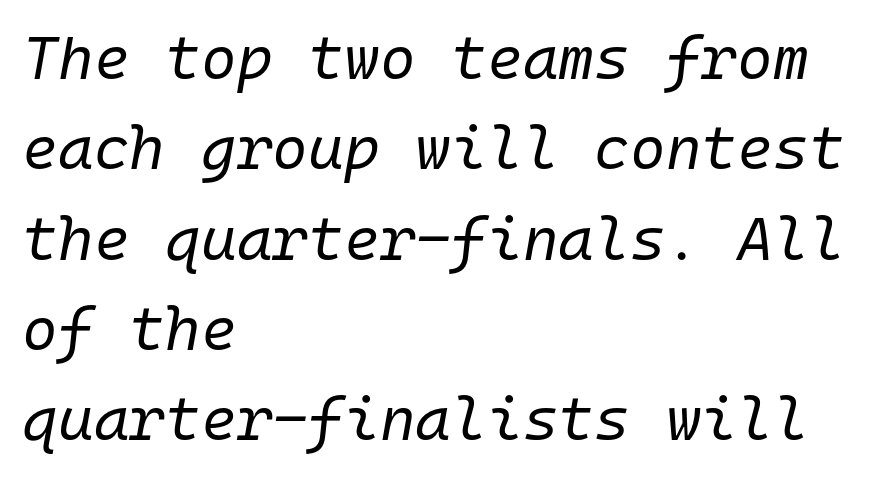
{"italic": "yes", "lean": "right", "slant_degrees": 10, "bold": "no", "weight": "regular", "width": "normal", "stroke_contrast": "low", "x_height": "medium", "monospaced": "yes", "underline": "no", "align": "left", "line_spacing": "normal", "line_spacing_ratio": 1.48, "letter_spacing": "normal", "letter_spacing_em": 0.0, "glyph_px": 61}
